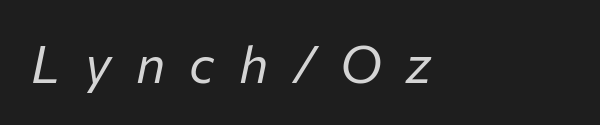
The image shows 51 px regular-weight type, italic (leaning right); set left-aligned, unusually wide letter spacing (+0.48 em), not underlined; low stroke contrast and a medium x-height.
